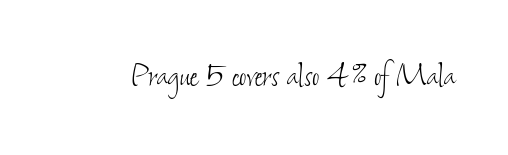
{"bold": "no", "weight": "thin", "width": "condensed", "stroke_contrast": "low", "x_height": "small", "monospaced": "no", "underline": "no", "letter_spacing": "normal", "letter_spacing_em": 0.0, "glyph_px": 40}
